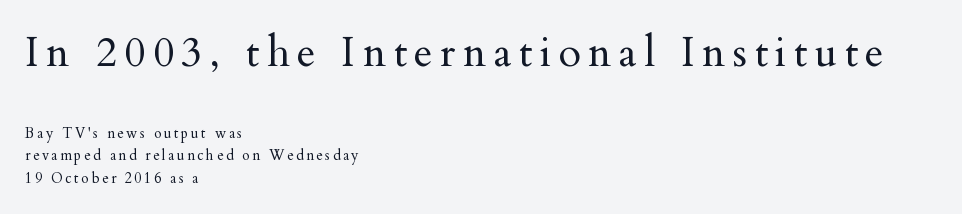
{"serif": "yes", "italic": "no", "bold": "no", "weight": "regular", "width": "normal", "stroke_contrast": "medium", "x_height": "small", "monospaced": "no", "underline": "no", "align": "left", "line_spacing": "normal", "line_spacing_ratio": 1.61, "larger_block": "first", "size_ratio": 2.93, "glyph_px": 41}
